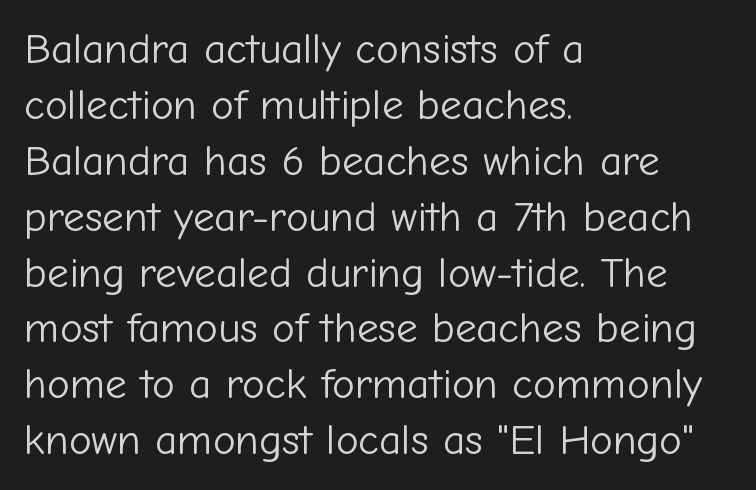
{"serif": "no", "italic": "no", "bold": "no", "weight": "light", "width": "normal", "stroke_contrast": "low", "x_height": "medium", "monospaced": "no", "underline": "no", "align": "left", "line_spacing": "normal", "line_spacing_ratio": 1.3, "letter_spacing": "normal", "letter_spacing_em": 0.0, "glyph_px": 43}
